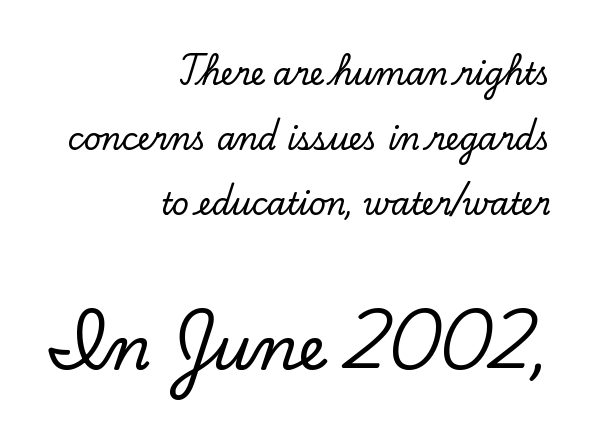
{"serif": "yes", "width": "normal", "stroke_contrast": "low", "x_height": "small", "monospaced": "no", "underline": "no", "align": "right", "line_spacing": "loose", "line_spacing_ratio": 2.16, "letter_spacing": "normal", "letter_spacing_em": 0.0, "larger_block": "second", "size_ratio": 2.0, "glyph_px": 60}
